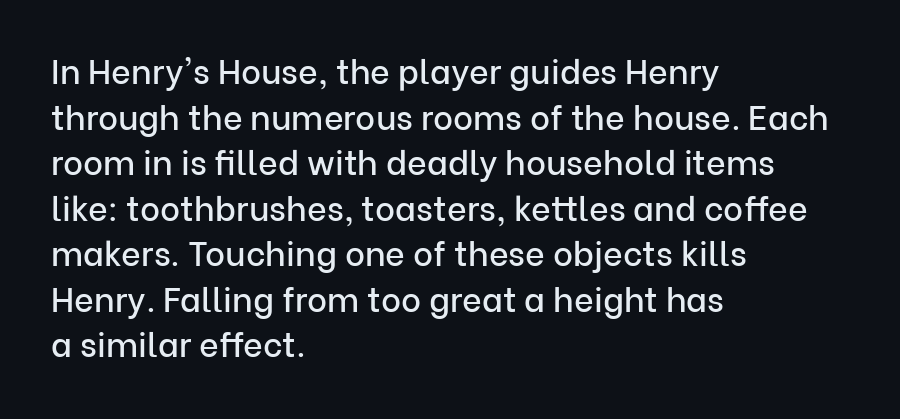
Q: Is the text italic (slanted)? A: No, it is upright.
Q: Is the typeface a serif or a sans-serif typeface? A: Sans-serif.
Q: Is the text underlined? A: No.
Q: How is the paragraph aligned? A: Left-aligned.
Q: Is the spacing between letters normal or unusually wide? A: Normal.
Q: Is the spacing between lines tight, normal or loose? A: Normal.
Q: Width (condensed, normal, or wide)? A: Normal.
Q: Stroke contrast? A: Low.
Q: x-height? A: Medium.
Q: Monospaced? A: No.
